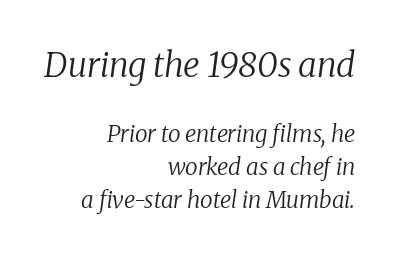
Q: Is the text bold? A: No.
Q: Is the text italic (slanted)? A: Yes, it leans right by about 8 degrees.
Q: Is the typeface a serif or a sans-serif typeface? A: Serif.
Q: Is the text underlined? A: No.
Q: How is the paragraph aligned? A: Right-aligned.
Q: Is the spacing between letters normal or unusually wide? A: Normal.
Q: Is the spacing between lines tight, normal or loose? A: Normal.
Q: Which block of text is set in a larger size, the first (top) or the second (bottom)? A: The first (top) one.
Q: Width (condensed, normal, or wide)? A: Normal.
Q: Stroke contrast? A: Low.
Q: x-height? A: Medium.
Q: Monospaced? A: No.
